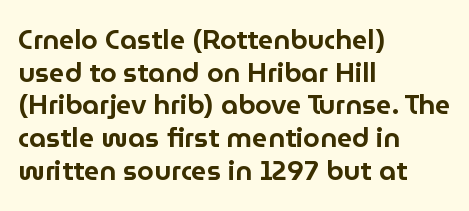
Q: Is the text italic (slanted)? A: No, it is upright.
Q: Is the text underlined? A: No.
Q: How is the paragraph aligned? A: Left-aligned.
Q: Is the spacing between letters normal or unusually wide? A: Normal.
